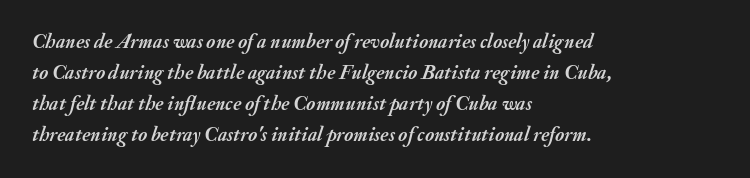
{"italic": "yes", "lean": "right", "slant_degrees": 20, "bold": "yes", "underline": "no", "align": "left", "line_spacing": "normal", "line_spacing_ratio": 1.55, "letter_spacing": "normal", "letter_spacing_em": 0.0, "glyph_px": 20}
